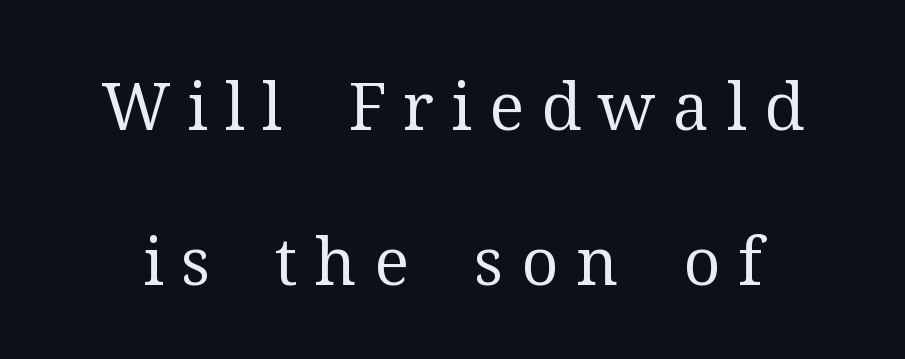
The strip under each line holds only bare page. Substantial extra tracking has been applied to these lines. The glyphs in this specimen are seriffed. No chunkiness to these letters — they're not bold. Character widths vary here, with narrow letters taking less room than wide ones.
